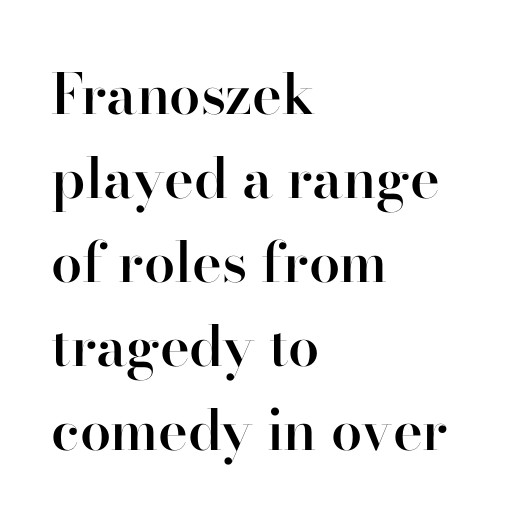
{"serif": "yes", "italic": "no", "bold": "semi", "weight": "semibold", "width": "normal", "stroke_contrast": "high", "x_height": "small", "monospaced": "no", "underline": "no", "align": "left", "line_spacing": "normal", "line_spacing_ratio": 1.5, "letter_spacing": "normal", "letter_spacing_em": 0.0, "glyph_px": 56}
